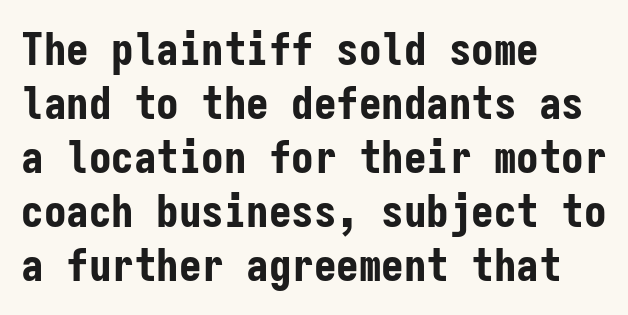
The image shows 45 px bold, condensed sans-serif type, upright, monospaced; set left-aligned, line spacing 1.2x, normal letter spacing, not underlined; low stroke contrast and a medium x-height.
